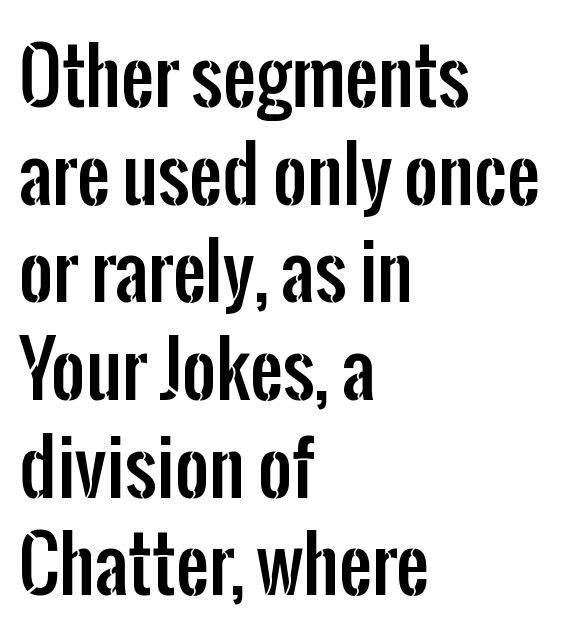
Inter-character spacing is left at the font's built-in metrics. You could not count columns in this text — the font is proportionally spaced. Rendered with straight, roman letterforms. The space beneath each line is pristine and unruled.
